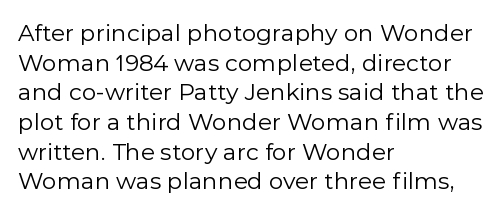
The lines sit at an ordinary, default distance from one another. The rag falls on the right side of this text block. The characters are drawn with everyday or finer stroke widths. Descender tails drop into unmarked territory.
